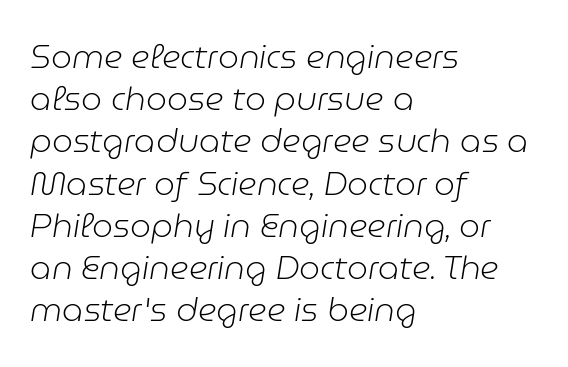
Q: Is the text bold? A: No.
Q: Is the text italic (slanted)? A: Yes, it leans right by about 9 degrees.
Q: Is the text underlined? A: No.
Q: How is the paragraph aligned? A: Left-aligned.
Q: Is the spacing between letters normal or unusually wide? A: Normal.
Q: Is the spacing between lines tight, normal or loose? A: Normal.
Q: Width (condensed, normal, or wide)? A: Normal.
Q: Stroke contrast? A: Low.
Q: x-height? A: Medium.
Q: Monospaced? A: No.
